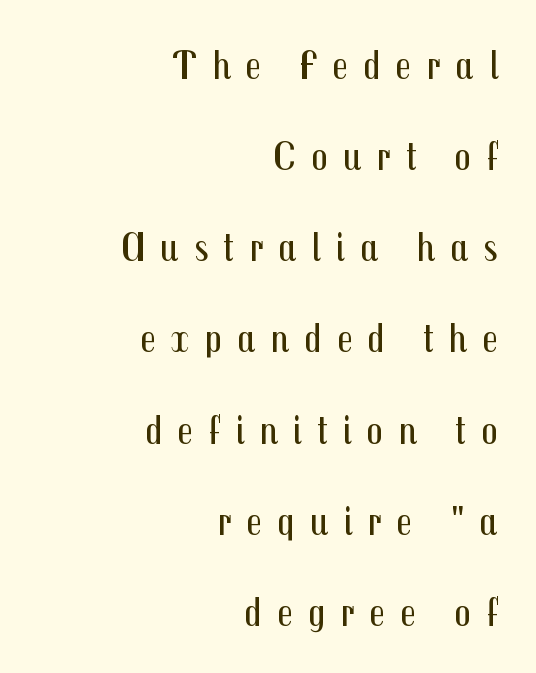
The image shows 42 px regular-weight, condensed sans-serif type, upright; set right-aligned, loose line spacing (2.17x), unusually wide letter spacing (+0.35 em), not underlined; medium stroke contrast and a medium x-height.
